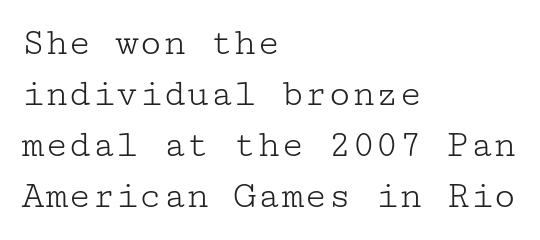
Q: Is the text bold? A: No.
Q: Is the text italic (slanted)? A: No, it is upright.
Q: Is the typeface a serif or a sans-serif typeface? A: Serif.
Q: Is the text underlined? A: No.
Q: How is the paragraph aligned? A: Left-aligned.
Q: Is the spacing between letters normal or unusually wide? A: Normal.
Q: Is the spacing between lines tight, normal or loose? A: Normal.
Q: Width (condensed, normal, or wide)? A: Wide.
Q: Stroke contrast? A: Low.
Q: x-height? A: Medium.
